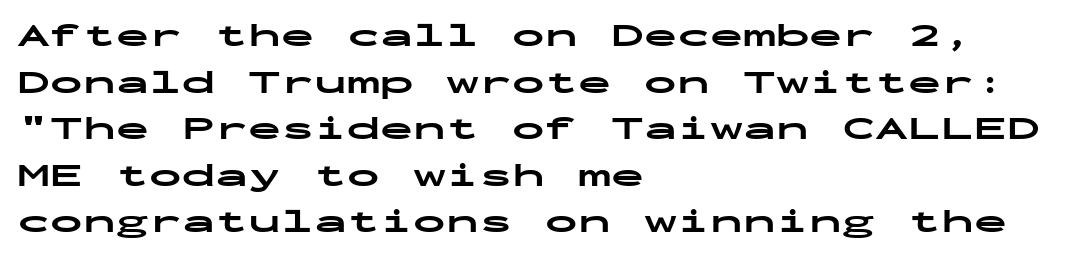
The image shows 33 px bold, wide sans-serif type, upright, monospaced; set left-aligned, normal line spacing (1.41x), normal letter spacing, not underlined; low stroke contrast and a medium x-height.
